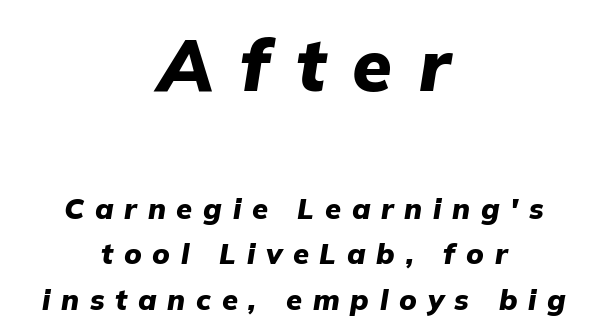
Q: Is the text bold? A: Yes.
Q: Is the text italic (slanted)? A: Yes, it leans right by about 9 degrees.
Q: Is the text underlined? A: No.
Q: How is the paragraph aligned? A: Centered.
Q: Is the spacing between letters normal or unusually wide? A: Unusually wide.
Q: Is the spacing between lines tight, normal or loose? A: Normal.
Q: Which block of text is set in a larger size, the first (top) or the second (bottom)? A: The first (top) one.
Q: Width (condensed, normal, or wide)? A: Normal.
Q: Stroke contrast? A: Low.
Q: x-height? A: Medium.
Q: Monospaced? A: No.
